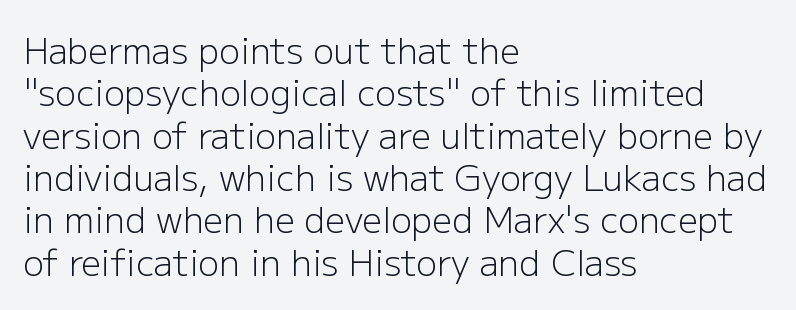
Each letter keeps its own natural width here, so spacing adapts to shape. Horizontal alignment here is leftward, the default for most running prose. The passage shown is typeset with a sans-serif family. No letter is thick-stroked: the sample isn't bold. The specimen reads as upright at a glance. Descenders hang freely into open space.
